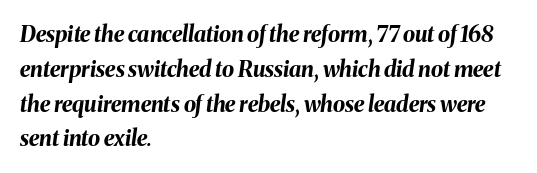
Line spacing here is normal. Chunky letters — that's bold for sure. The rendering applies a slant to the glyphs. Visually the block forms a straight wall on the left and a jagged coastline on the right. How are the letters spaced? Ordinarily, with no added tracking. Letters rest on an invisible, unmarked baseline.
